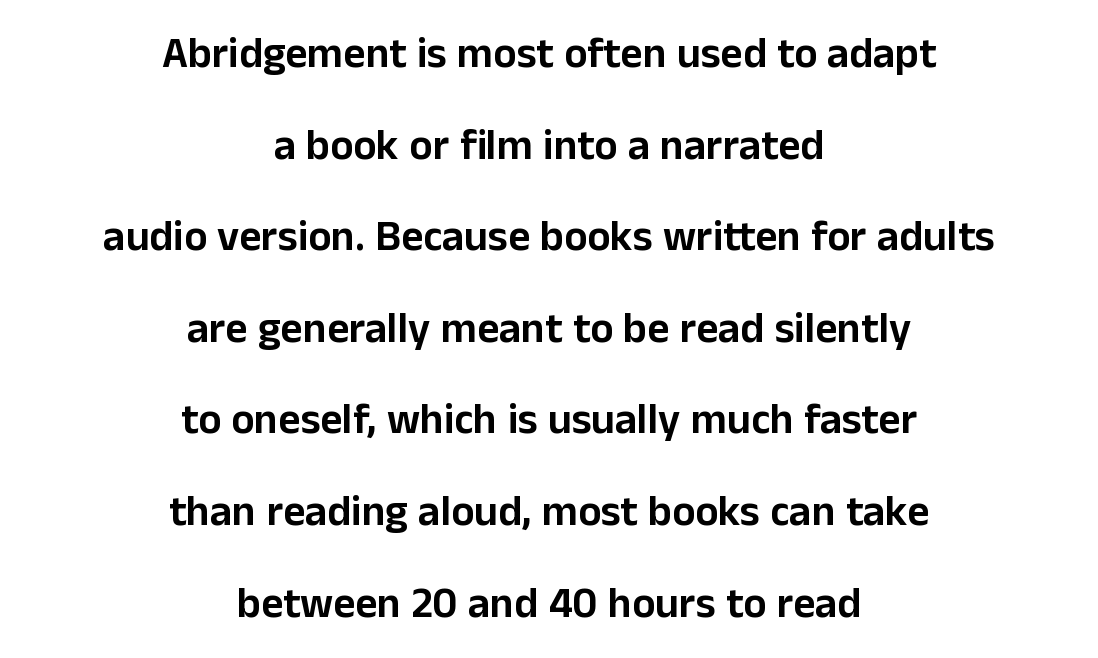
Q: Is the text italic (slanted)? A: No, it is upright.
Q: Is the typeface a serif or a sans-serif typeface? A: Sans-serif.
Q: Is the text underlined? A: No.
Q: How is the paragraph aligned? A: Centered.
Q: Is the spacing between letters normal or unusually wide? A: Normal.
Q: Is the spacing between lines tight, normal or loose? A: Loose.
Q: Width (condensed, normal, or wide)? A: Normal.
Q: Stroke contrast? A: Low.
Q: x-height? A: Medium.
Q: Monospaced? A: No.
